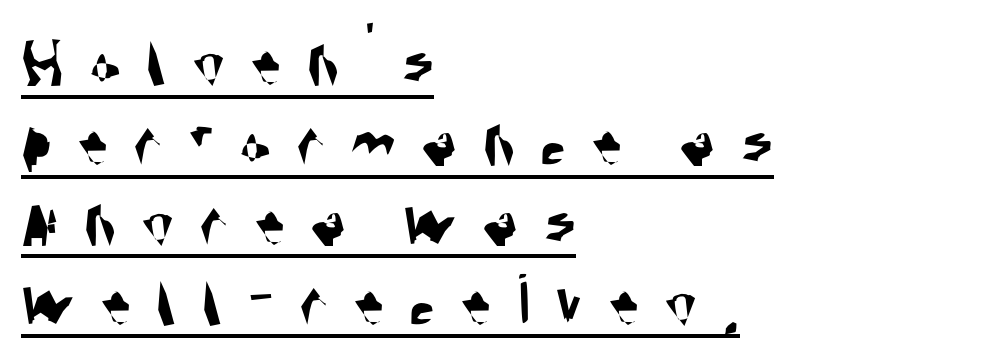
Each line starts at the same left margin while the right side varies. Caption: lettering with a line underneath. Caption: expanded tracking, letters set apart. The rendering uses natural spacing where letterforms have individual widths. Quick note: interline space is minimal. This is sans-serif lettering, the kind often seen on screens and signage.
